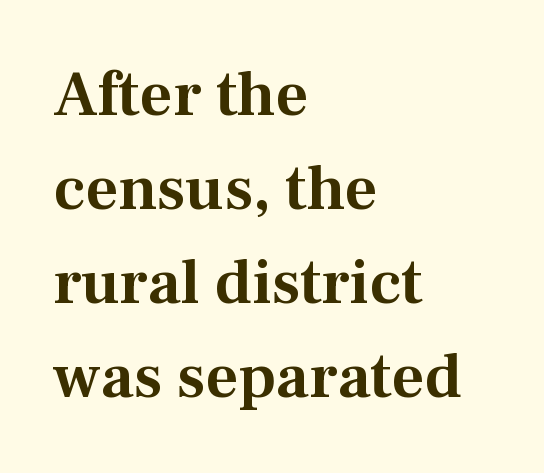
{"serif": "yes", "italic": "no", "width": "normal", "stroke_contrast": "medium", "x_height": "medium", "monospaced": "no", "underline": "no", "align": "left", "line_spacing": "normal", "line_spacing_ratio": 1.47, "letter_spacing": "normal", "letter_spacing_em": 0.0, "glyph_px": 64}
